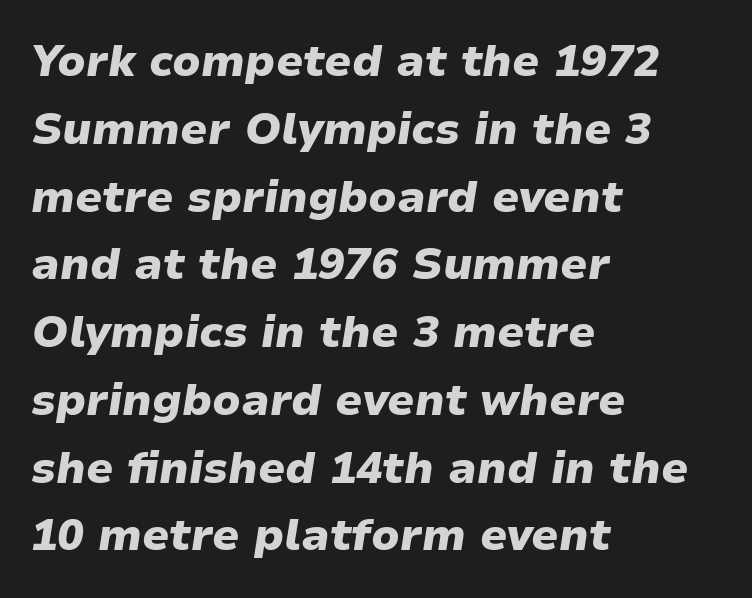
Glyph-to-glyph distance matches everyday printed text. An italicized treatment has been applied to the whole sample. A clean baseline with only descenders dipping below it. Whoever set this chose a conventional vertical rhythm. The passage shown is emphatically bold. Varying glyph widths throughout — classic text-font behaviour.
